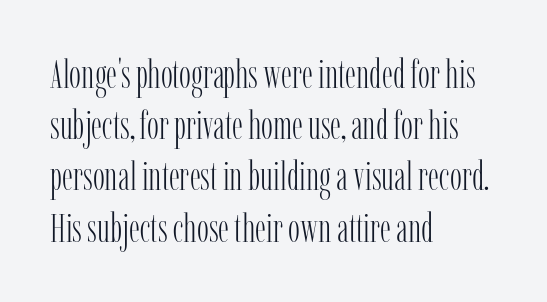
What's the leading like? Ordinary, nothing unusual. Spacing verdict: proportional, widths tailored to each character. Posture: straight, roman, zero tilt. The specimen omits any rule beneath the text block's lines. Notice how the passage keeps a crisp vertical edge on the left only.
